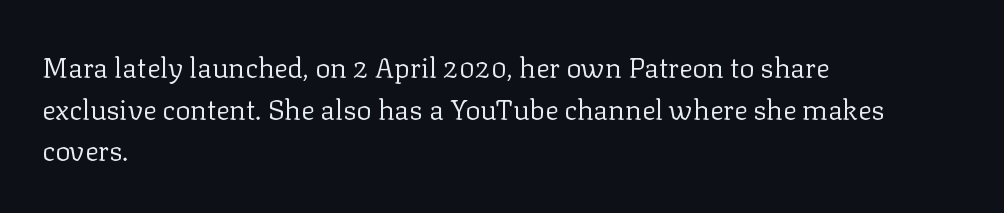
The rendering keeps characters at their native spacing. Looks like regular typesetting: each glyph gets only the width it needs. Which margin do the lines hug? The left one — the right edge is uneven. Every character sits straight up, as roman type does.
